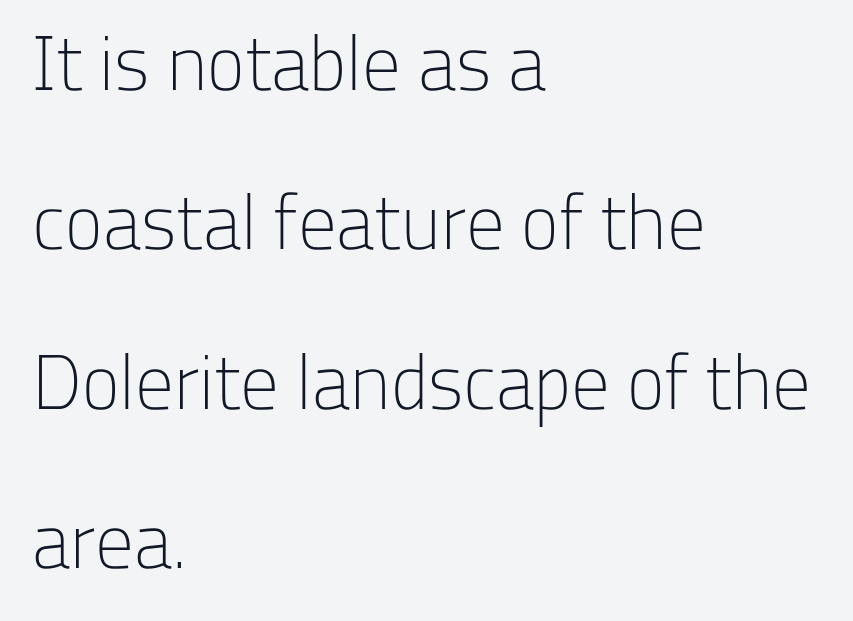
{"serif": "no", "italic": "no", "bold": "no", "weight": "light", "width": "normal", "stroke_contrast": "low", "x_height": "medium", "monospaced": "no", "underline": "no", "align": "left", "line_spacing": "loose", "line_spacing_ratio": 2.07, "letter_spacing": "normal", "letter_spacing_em": 0.0, "glyph_px": 77}
